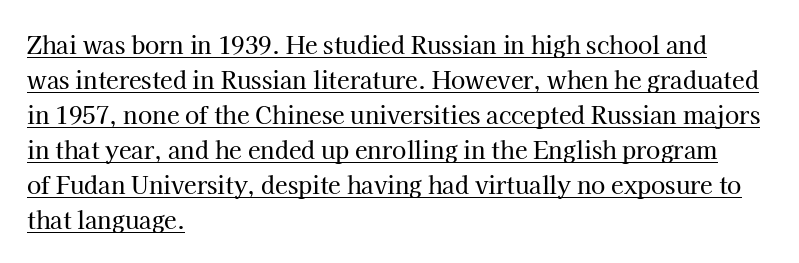
The image shows 23 px text type, upright; set left-aligned, normal line spacing (1.52x), normal letter spacing, underlined.
